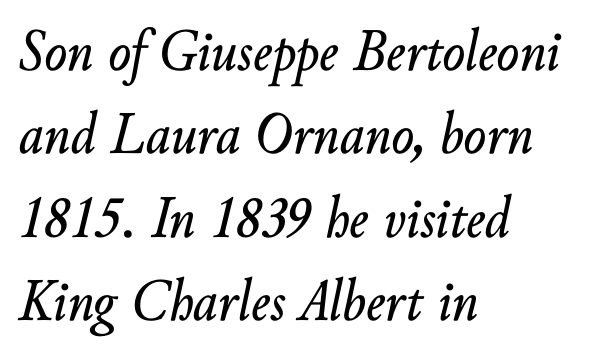
Q: Is the text italic (slanted)? A: Yes, it leans right by about 10 degrees.
Q: Is the text underlined? A: No.
Q: How is the paragraph aligned? A: Left-aligned.
Q: Is the spacing between letters normal or unusually wide? A: Normal.
Q: Is the spacing between lines tight, normal or loose? A: Normal.
Q: Width (condensed, normal, or wide)? A: Normal.
Q: Stroke contrast? A: Low.
Q: x-height? A: Small.
Q: Monospaced? A: No.
